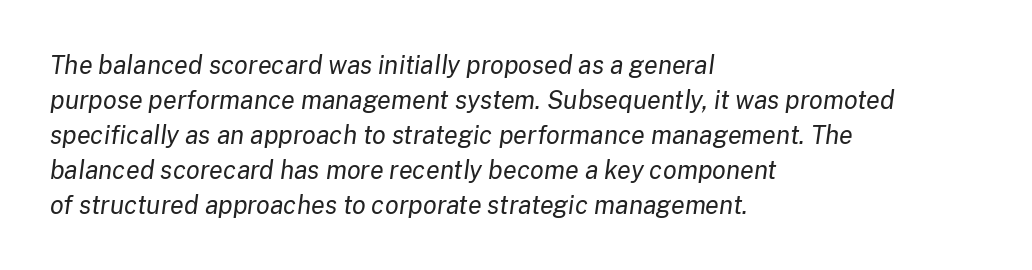
This rendering leaves character spacing at its baseline value. Stem width sits at or under what a default text font uses. Line spacing here is normal. An italicized treatment has been applied to the whole sample.
